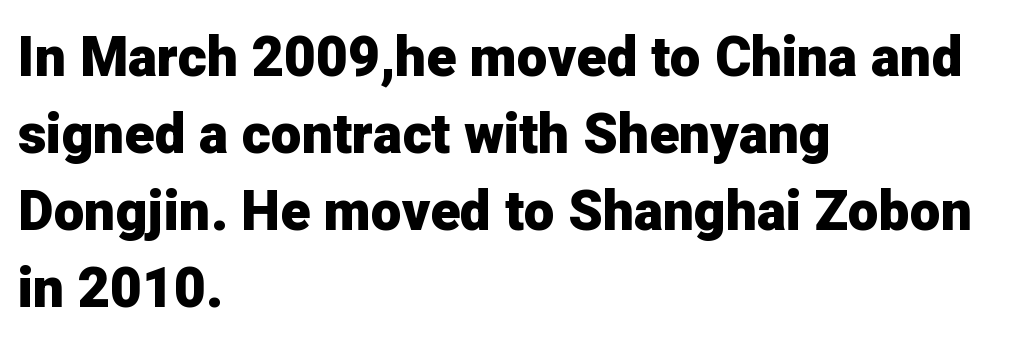
The image shows 55 px heavy sans-serif type, upright; set left-aligned, normal line spacing (1.4x), normal letter spacing, not underlined; low stroke contrast and a medium x-height.
